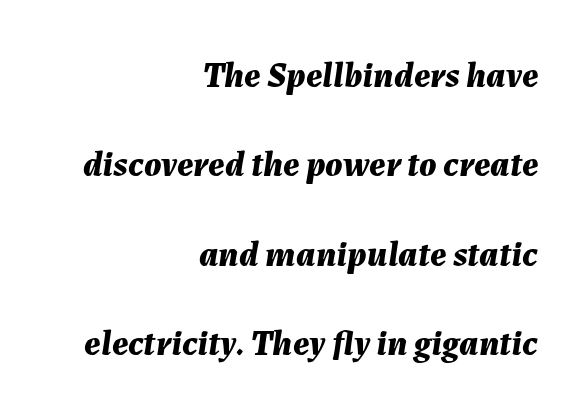
The image shows 36 px bold type, italic (leaning right); set right-aligned, loose line spacing (2.48x), normal letter spacing, not underlined; medium stroke contrast and a medium x-height.
